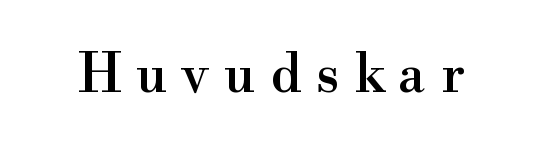
Q: Is the text italic (slanted)? A: No, it is upright.
Q: Is the typeface a serif or a sans-serif typeface? A: Serif.
Q: Is the text underlined? A: No.
Q: Is the spacing between letters normal or unusually wide? A: Unusually wide.
Q: Width (condensed, normal, or wide)? A: Normal.
Q: Stroke contrast? A: High.
Q: x-height? A: Small.
Q: Monospaced? A: No.
